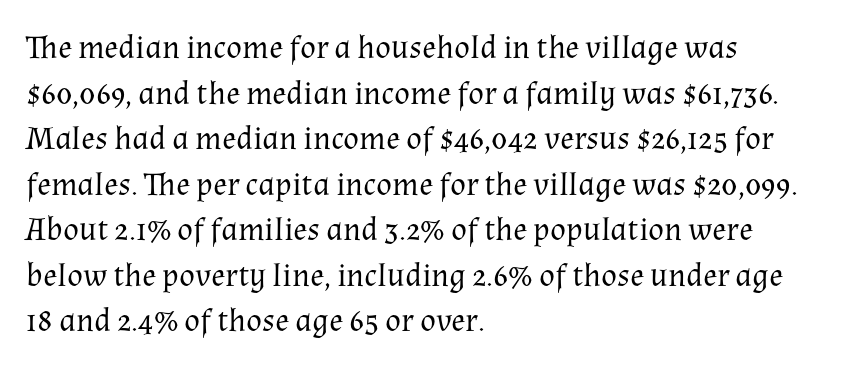
Q: Is the text bold? A: No.
Q: Is the text italic (slanted)? A: No, it is upright.
Q: Is the typeface a serif or a sans-serif typeface? A: Serif.
Q: Is the text underlined? A: No.
Q: How is the paragraph aligned? A: Left-aligned.
Q: Is the spacing between letters normal or unusually wide? A: Normal.
Q: Is the spacing between lines tight, normal or loose? A: Normal.
Q: Width (condensed, normal, or wide)? A: Normal.
Q: Stroke contrast? A: Medium.
Q: x-height? A: Medium.
Q: Monospaced? A: No.
